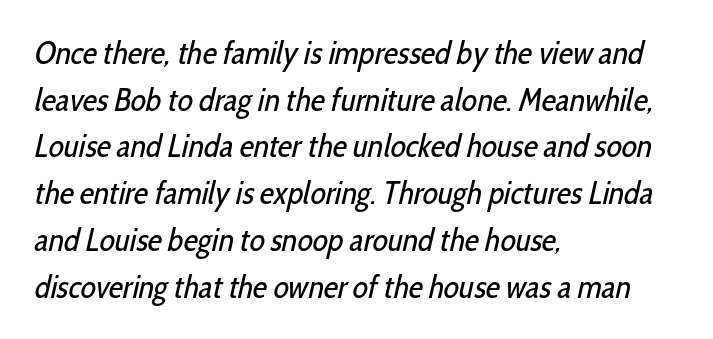
The image shows 32 px regular-weight, condensed sans-serif type; set left-aligned, normal line spacing (1.46x), normal letter spacing, not underlined; low stroke contrast and a medium x-height.
